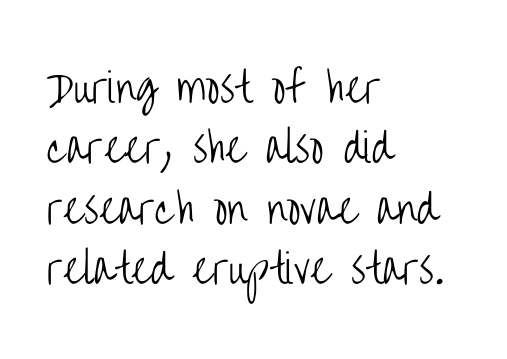
The glyphs in this specimen are sans serif. The passage shown stacks its lines at a standard gap. Proportional: the letters do not fall into vertical columns. The passage is arranged the way most books set body copy — flush left. In terms of letterspacing, this is plain default setting.
